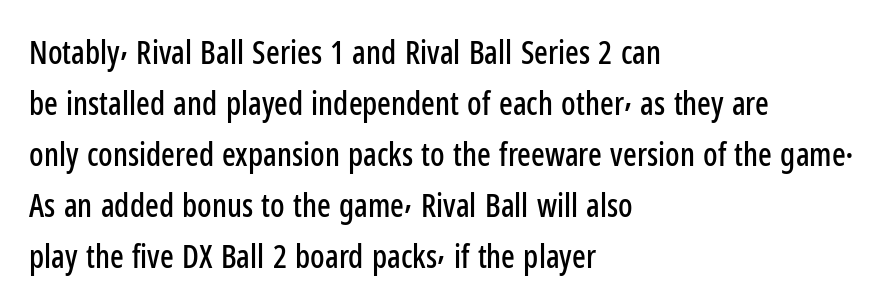
{"serif": "no", "italic": "no", "width": "condensed", "stroke_contrast": "low", "x_height": "medium", "monospaced": "no", "underline": "no", "align": "left", "line_spacing": "normal", "line_spacing_ratio": 1.59, "letter_spacing": "normal", "letter_spacing_em": 0.0, "glyph_px": 32}
